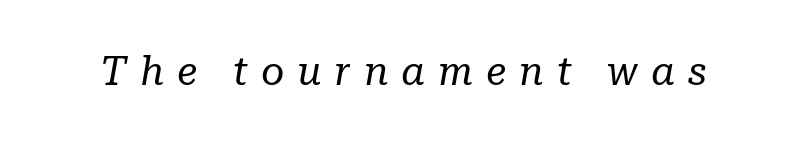
Character widths vary here, with narrow letters taking less room than wide ones. What kind of face is this? One with serifs. Counters stay open thanks to moderate or lighter strokes. The text carries the slant typical of an italic or oblique font. Does extra space separate the letters? Yes, quite a lot of it. Letters rest on an invisible, unmarked baseline.
